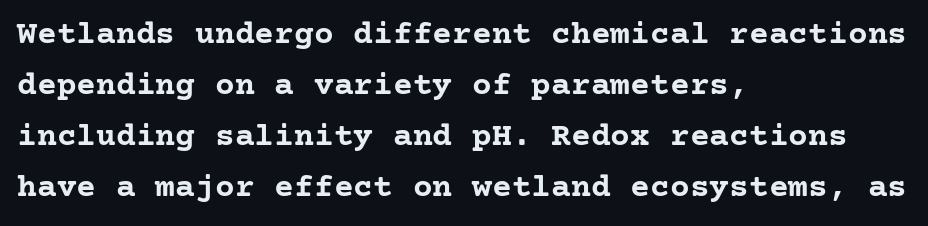
{"serif": "yes", "italic": "no", "bold": "yes", "weight": "semibold", "width": "normal", "stroke_contrast": "low", "x_height": "medium", "underline": "no", "align": "left", "line_spacing": "normal", "line_spacing_ratio": 1.55, "letter_spacing": "normal", "letter_spacing_em": 0.0, "glyph_px": 33}
